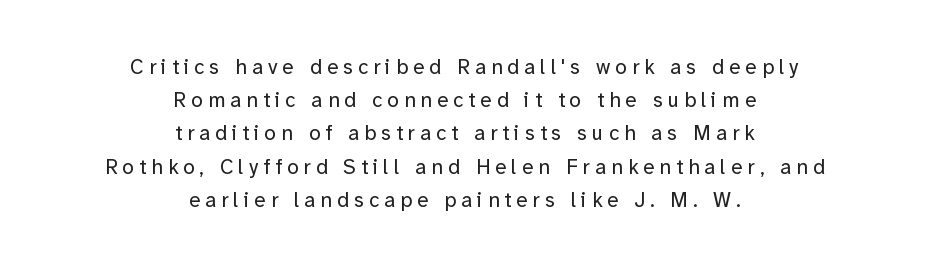
The image shows 21 px text type, upright; set centered, normal line spacing (1.58x), unusually wide letter spacing (+0.24 em), not underlined.
